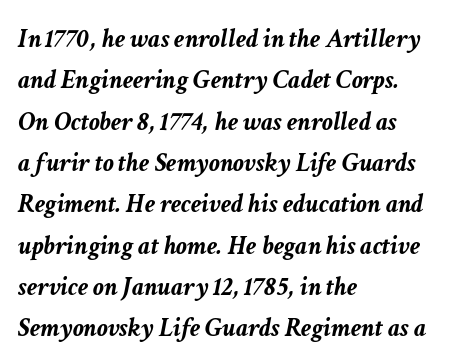
Q: Is the text bold? A: Yes.
Q: Is the text italic (slanted)? A: Yes, it leans right by about 11 degrees.
Q: Is the text underlined? A: No.
Q: How is the paragraph aligned? A: Left-aligned.
Q: Is the spacing between letters normal or unusually wide? A: Normal.
Q: Is the spacing between lines tight, normal or loose? A: Normal.
